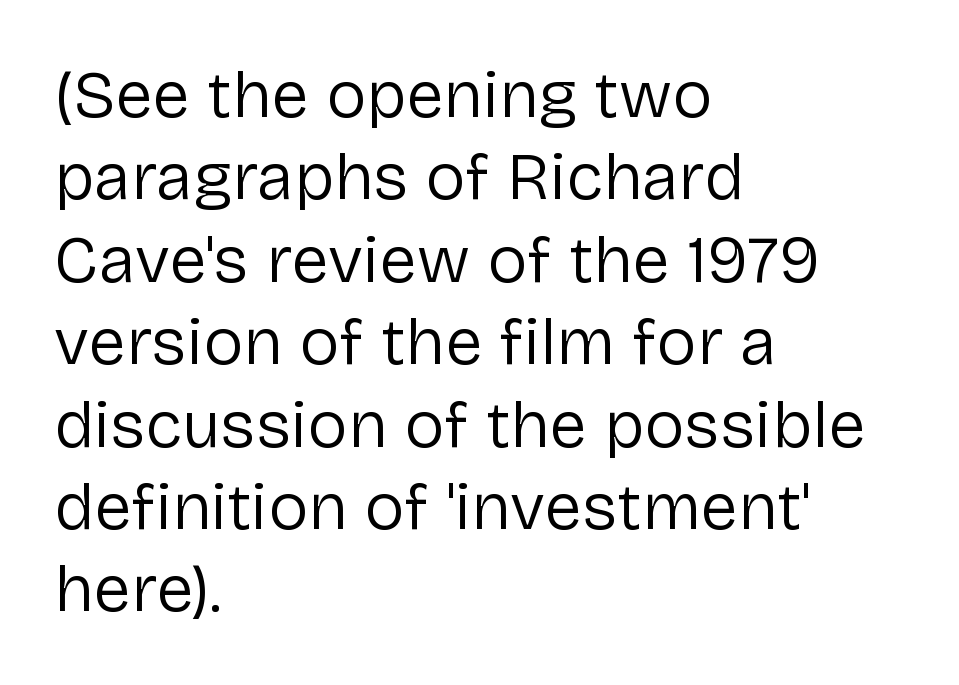
Left-aligned paragraph, ragged on the right. Check the space under the baseline: it is left empty. No feet cap the strokes, marking this as sans-serif type. Each letter keeps its own natural width here, so spacing adapts to shape.
